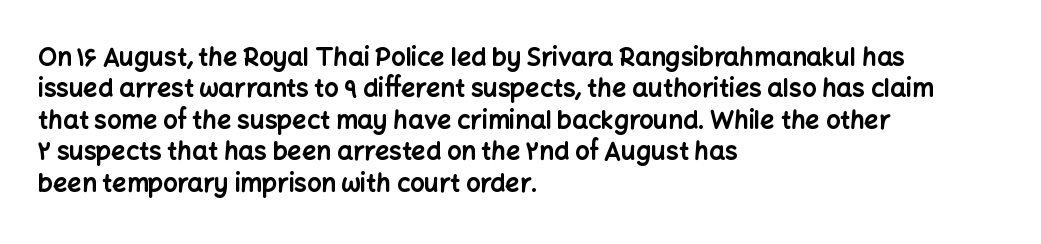
The image shows 25 px bold type, upright; set left-aligned, normal line spacing (1.26x), normal letter spacing, not underlined.
